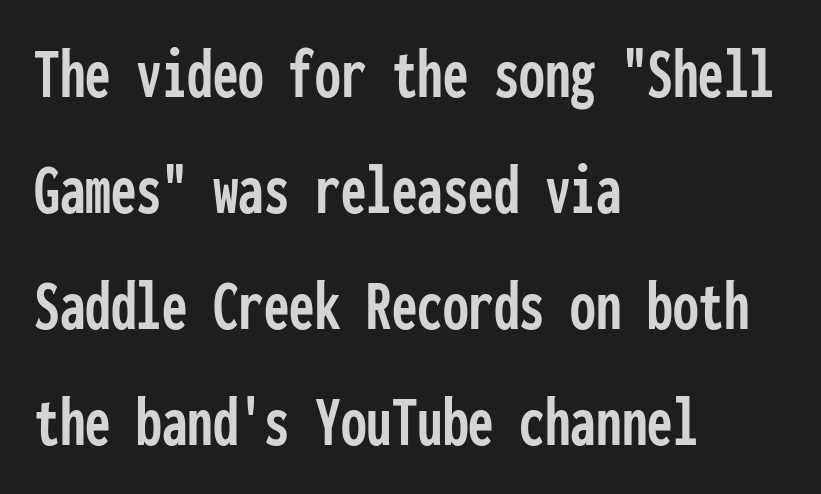
Q: Is the text italic (slanted)? A: No, it is upright.
Q: Is the typeface a serif or a sans-serif typeface? A: Sans-serif.
Q: Is the text underlined? A: No.
Q: How is the paragraph aligned? A: Left-aligned.
Q: Is the spacing between letters normal or unusually wide? A: Normal.
Q: Is the spacing between lines tight, normal or loose? A: Normal.
Q: Width (condensed, normal, or wide)? A: Condensed.
Q: Stroke contrast? A: Low.
Q: x-height? A: Medium.
Q: Monospaced? A: Yes.
